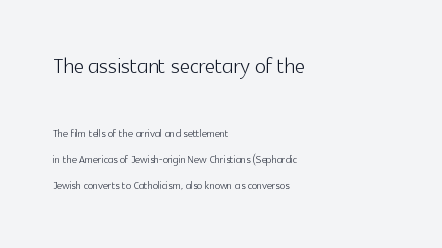
{"serif": "no", "italic": "no", "bold": "no", "weight": "light", "width": "normal", "x_height": "medium", "monospaced": "no", "underline": "no", "align": "left", "line_spacing_ratio": 1.85, "letter_spacing": "normal", "letter_spacing_em": 0.0, "larger_block": "first", "size_ratio": 2.0, "glyph_px": 28}
